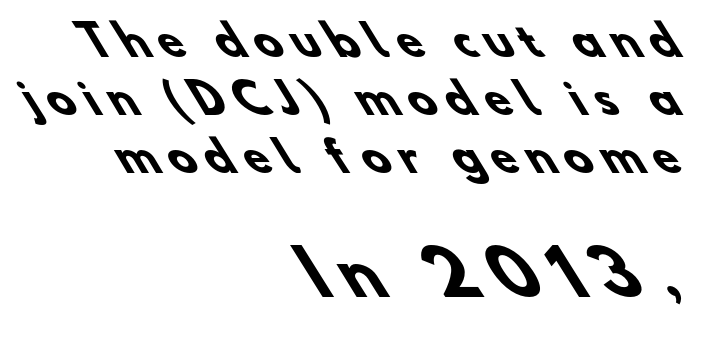
Q: Is the text bold? A: Yes.
Q: Is the typeface a serif or a sans-serif typeface? A: Sans-serif.
Q: Is the text underlined? A: No.
Q: How is the paragraph aligned? A: Right-aligned.
Q: Is the spacing between letters normal or unusually wide? A: Unusually wide.
Q: Is the spacing between lines tight, normal or loose? A: Normal.
Q: Which block of text is set in a larger size, the first (top) or the second (bottom)? A: The second (bottom) one.
Q: Width (condensed, normal, or wide)? A: Normal.
Q: Stroke contrast? A: Low.
Q: x-height? A: Small.
Q: Monospaced? A: No.
